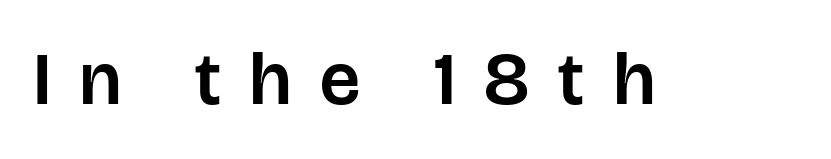
Honestly, there is no underline to notice here at all. The letterforms stand isolated, each surrounded by extra space. The rendering uses natural spacing where letterforms have individual widths. The typeface chosen for these lines omits serifs. Quick note: not italic, upright.
